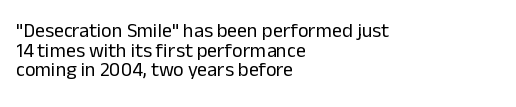
{"italic": "no", "bold": "no", "underline": "no", "align": "left", "line_spacing": "tight", "line_spacing_ratio": 0.98, "letter_spacing": "normal", "letter_spacing_em": 0.0, "glyph_px": 20}
